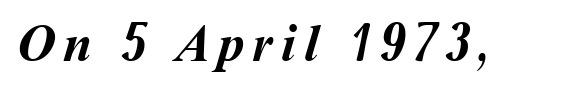
The image shows 53 px semibold type; set not underlined; medium stroke contrast and a medium x-height.
